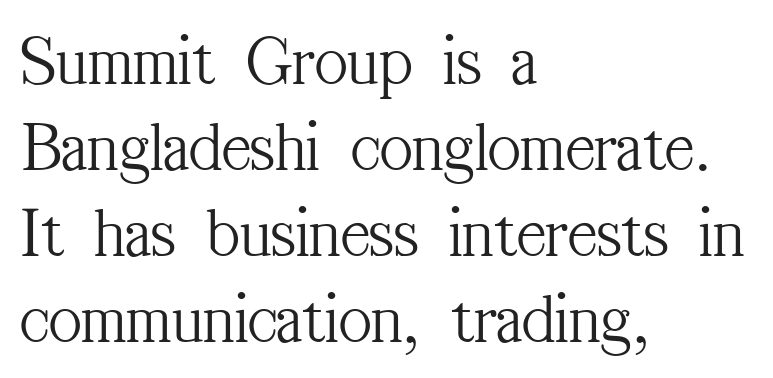
The image shows 71 px light, condensed serif type, upright; set left-aligned, line spacing 1.21x, normal letter spacing, not underlined; medium stroke contrast and a medium x-height.
